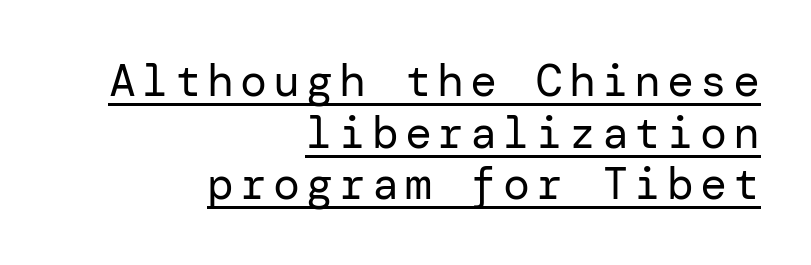
Q: Is the text bold? A: No.
Q: Is the text italic (slanted)? A: No, it is upright.
Q: Is the typeface a serif or a sans-serif typeface? A: Sans-serif.
Q: Is the text underlined? A: Yes.
Q: How is the paragraph aligned? A: Right-aligned.
Q: Is the spacing between lines tight, normal or loose? A: Tight.
Q: Width (condensed, normal, or wide)? A: Normal.
Q: Stroke contrast? A: Low.
Q: x-height? A: Medium.
